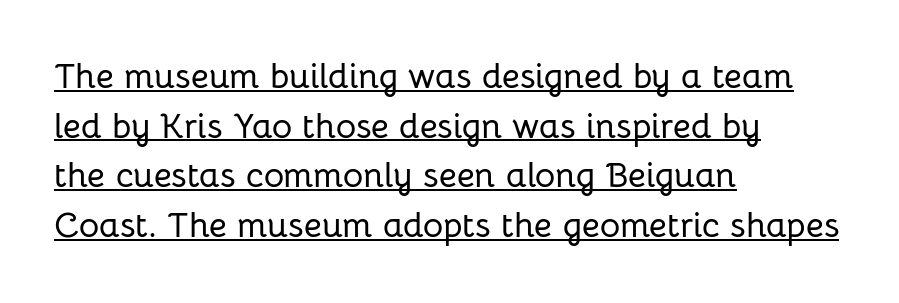
{"serif": "no", "italic": "no", "width": "normal", "stroke_contrast": "low", "x_height": "medium", "monospaced": "no", "underline": "yes", "align": "left", "line_spacing": "normal", "line_spacing_ratio": 1.42, "letter_spacing": "normal", "letter_spacing_em": 0.0, "glyph_px": 35}
